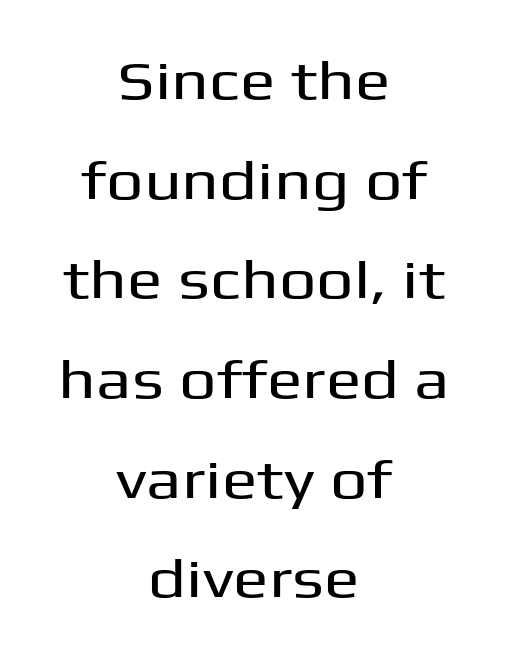
{"serif": "no", "italic": "no", "width": "wide", "stroke_contrast": "medium", "x_height": "medium", "monospaced": "no", "underline": "no", "align": "center", "line_spacing_ratio": 1.88, "letter_spacing": "normal", "letter_spacing_em": 0.0, "glyph_px": 53}
